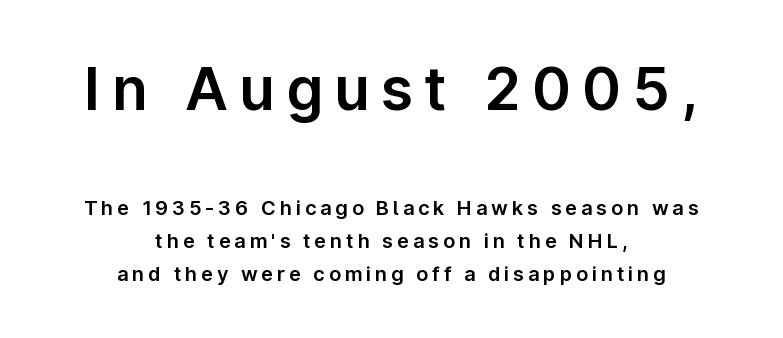
{"serif": "no", "italic": "no", "width": "normal", "stroke_contrast": "low", "x_height": "medium", "monospaced": "no", "underline": "no", "align": "center", "line_spacing": "normal", "line_spacing_ratio": 1.63, "larger_block": "first", "size_ratio": 2.95, "glyph_px": 59}
